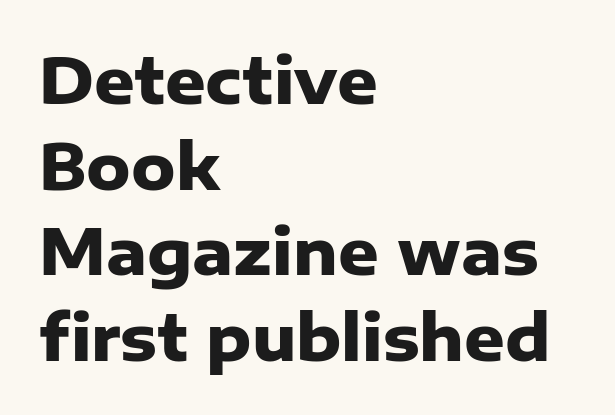
Q: Is the text bold? A: Yes.
Q: Is the text italic (slanted)? A: No, it is upright.
Q: Is the typeface a serif or a sans-serif typeface? A: Sans-serif.
Q: Is the text underlined? A: No.
Q: How is the paragraph aligned? A: Left-aligned.
Q: Is the spacing between letters normal or unusually wide? A: Normal.
Q: Is the spacing between lines tight, normal or loose? A: Normal.
Q: Width (condensed, normal, or wide)? A: Normal.
Q: Stroke contrast? A: Low.
Q: x-height? A: Medium.
Q: Monospaced? A: No.
